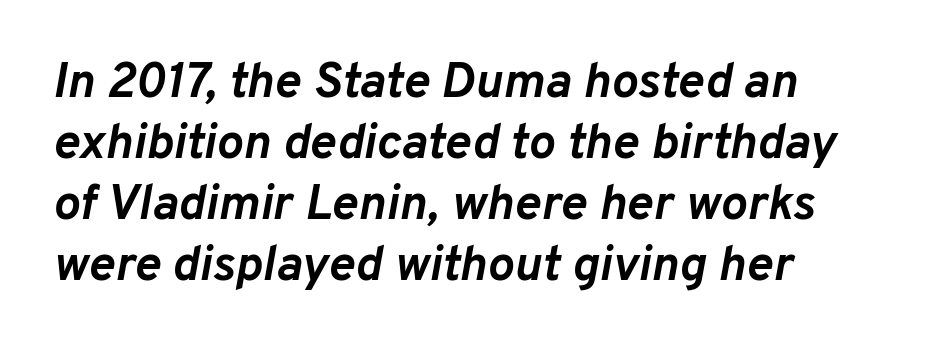
{"italic": "yes", "lean": "right", "slant_degrees": 10, "bold": "yes", "weight": "semibold", "width": "normal", "stroke_contrast": "low", "x_height": "medium", "monospaced": "no", "underline": "no", "align": "left", "line_spacing_ratio": 1.22, "letter_spacing": "normal", "letter_spacing_em": 0.0, "glyph_px": 50}
